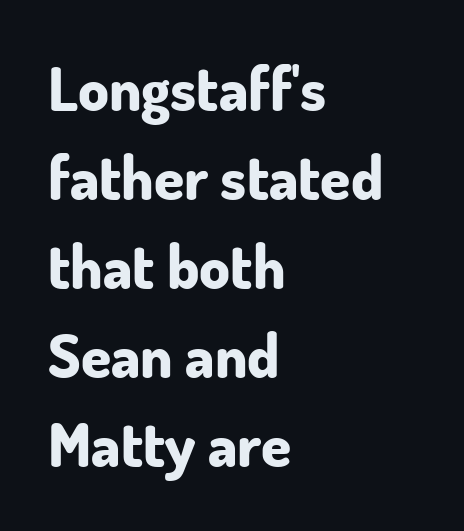
{"serif": "no", "italic": "no", "bold": "yes", "weight": "bold", "width": "normal", "stroke_contrast": "low", "x_height": "small", "monospaced": "no", "underline": "no", "align": "left", "line_spacing": "normal", "line_spacing_ratio": 1.46, "letter_spacing": "normal", "letter_spacing_em": 0.0, "glyph_px": 61}
